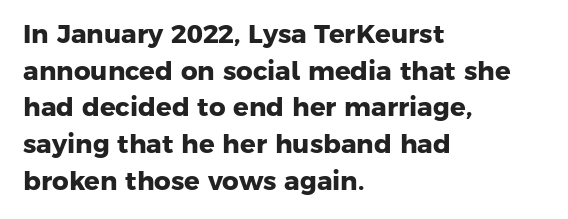
The image shows 26 px bold type; set left-aligned, normal line spacing (1.41x), normal letter spacing, not underlined.
